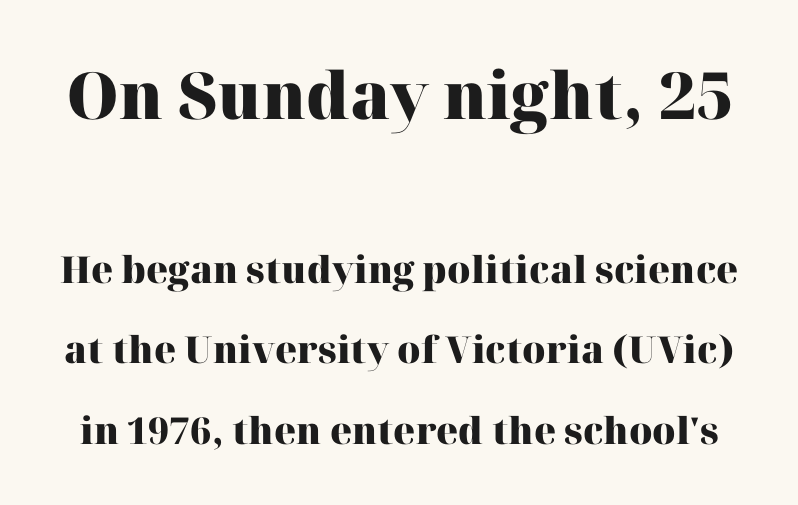
Q: Is the text bold? A: Yes.
Q: Is the text italic (slanted)? A: No, it is upright.
Q: Is the typeface a serif or a sans-serif typeface? A: Serif.
Q: Is the text underlined? A: No.
Q: Is the spacing between letters normal or unusually wide? A: Normal.
Q: Is the spacing between lines tight, normal or loose? A: Loose.
Q: Which block of text is set in a larger size, the first (top) or the second (bottom)? A: The first (top) one.
Q: Width (condensed, normal, or wide)? A: Normal.
Q: Stroke contrast? A: High.
Q: x-height? A: Medium.
Q: Monospaced? A: No.
